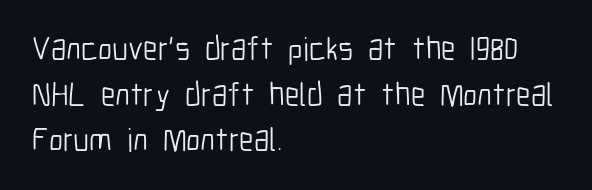
Stems and bowls with no extra thickness — not bold. Observe the absence of serifs on each vertical stroke in this sample. The foot of each line stays bare and open. In terms of letterspacing, this is plain default setting. The passage shown stacks its lines at a standard gap.
